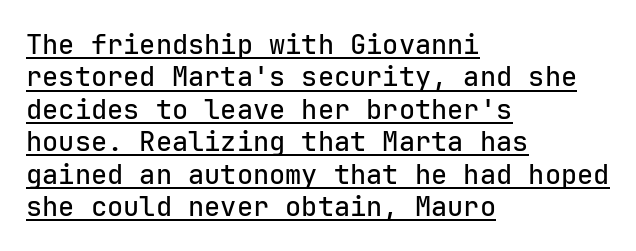
The rendering uses the underline text-decoration. Does extra space separate the letters? No, they use regular spacing. It's the straight-up-and-down kind of type. Alignment: flush left.
